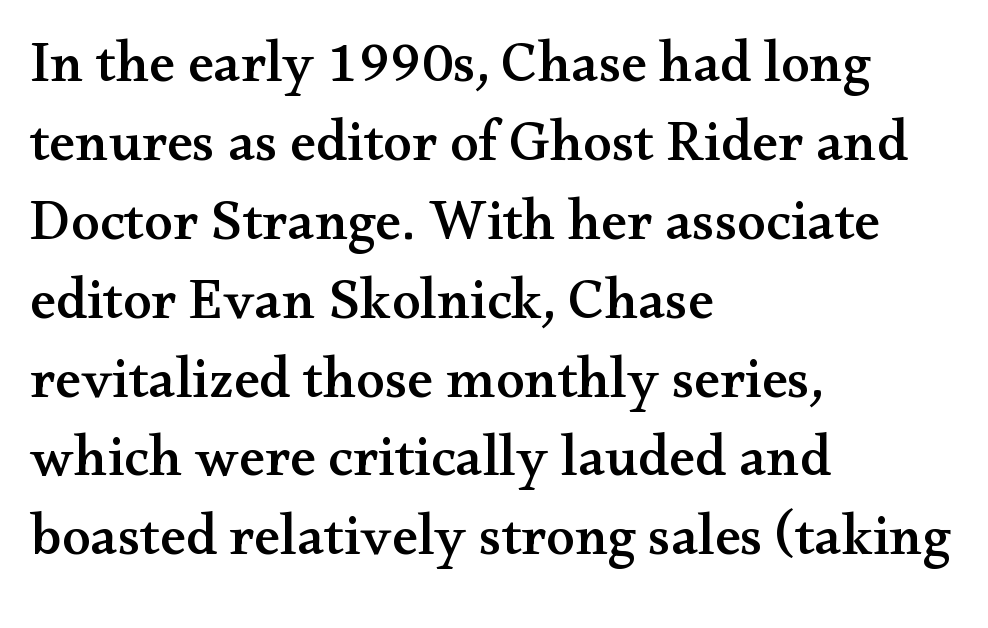
{"serif": "yes", "italic": "no", "width": "wide", "stroke_contrast": "medium", "x_height": "small", "monospaced": "no", "underline": "no", "align": "left", "line_spacing": "normal", "line_spacing_ratio": 1.36, "letter_spacing": "normal", "letter_spacing_em": 0.0, "glyph_px": 58}
